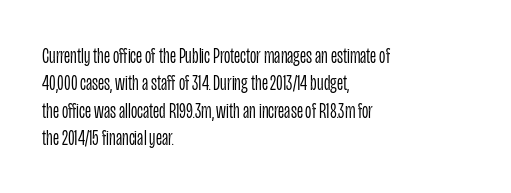
The image shows 22 px text type, upright; set left-aligned, line spacing 1.24x, normal letter spacing, not underlined.
